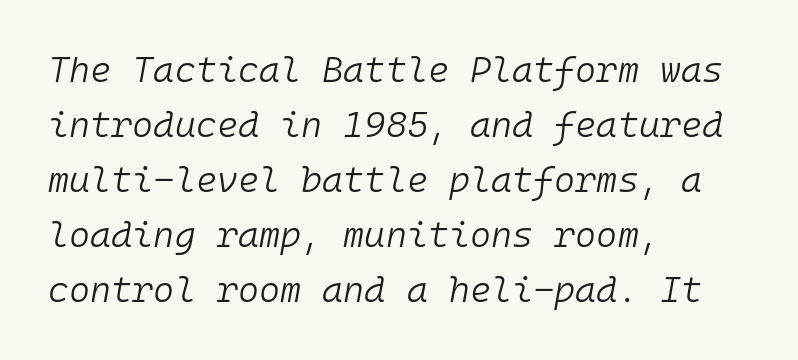
The image shows 36 px light type, italic (leaning right), monospaced; set left-aligned, normal line spacing (1.53x), normal letter spacing, not underlined; low stroke contrast and a medium x-height.
